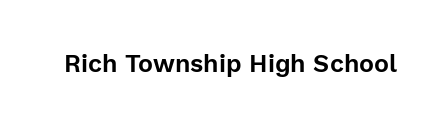
{"italic": "no", "underline": "no", "letter_spacing": "normal", "letter_spacing_em": 0.0, "glyph_px": 25}
